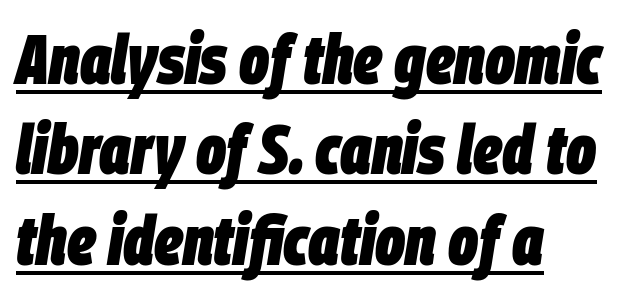
{"italic": "yes", "lean": "right", "slant_degrees": 9, "bold": "yes", "weight": "heavy", "width": "condensed", "stroke_contrast": "low", "x_height": "large", "monospaced": "no", "underline": "yes", "align": "left", "line_spacing": "normal", "line_spacing_ratio": 1.29, "letter_spacing": "normal", "letter_spacing_em": 0.0, "glyph_px": 70}
